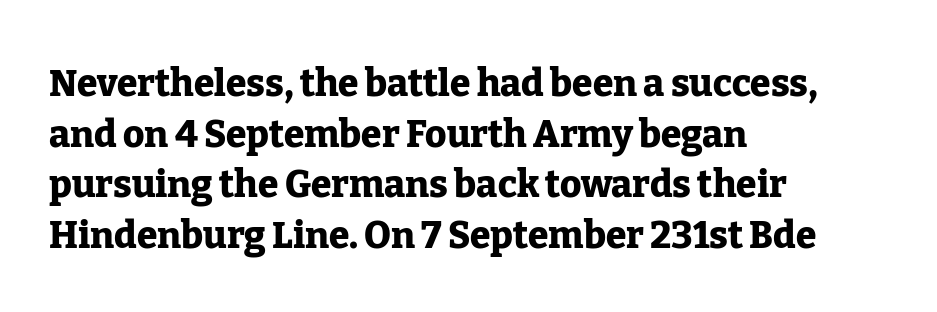
{"serif": "yes", "italic": "no", "bold": "yes", "weight": "heavy", "width": "normal", "stroke_contrast": "low", "x_height": "medium", "monospaced": "no", "underline": "no", "align": "left", "line_spacing": "normal", "line_spacing_ratio": 1.37, "letter_spacing": "normal", "letter_spacing_em": 0.0, "glyph_px": 37}
